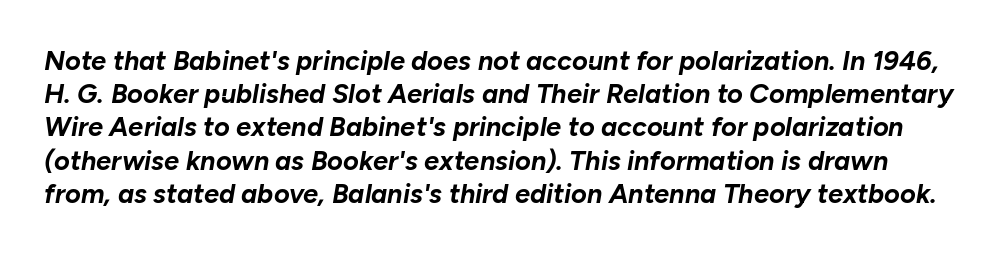
{"italic": "yes", "lean": "right", "slant_degrees": 10, "bold": "yes", "underline": "no", "line_spacing_ratio": 1.23, "letter_spacing": "normal", "letter_spacing_em": 0.0, "glyph_px": 27}
